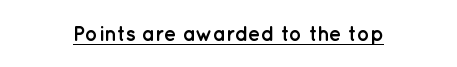
Q: Is the text bold? A: Yes.
Q: Is the text italic (slanted)? A: No, it is upright.
Q: Is the text underlined? A: Yes.
Q: How is the paragraph aligned? A: Centered.
Q: Is the spacing between letters normal or unusually wide? A: Normal.
